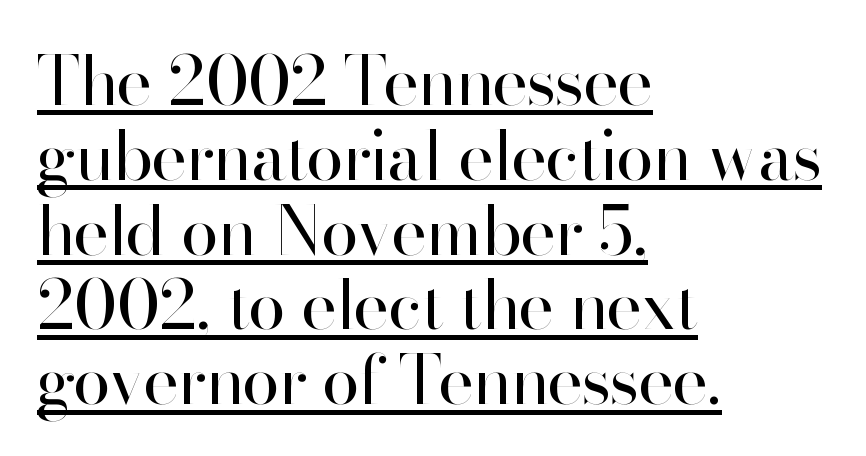
Is this a heavy cut? Hardly; it is regular or lighter. No feet cap the strokes, marking this as sans-serif type. The passage is arranged the way most books set body copy — flush left. Nothing unusual about the tracking: characters are spaced as the font intends. A typesetter would call this proportional, since set widths differ per character. Characters remain perfectly vertical along every line.
